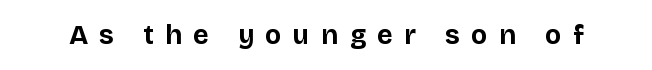
{"italic": "no", "bold": "yes", "underline": "no", "letter_spacing": "wide", "letter_spacing_em": 0.43, "glyph_px": 27}
